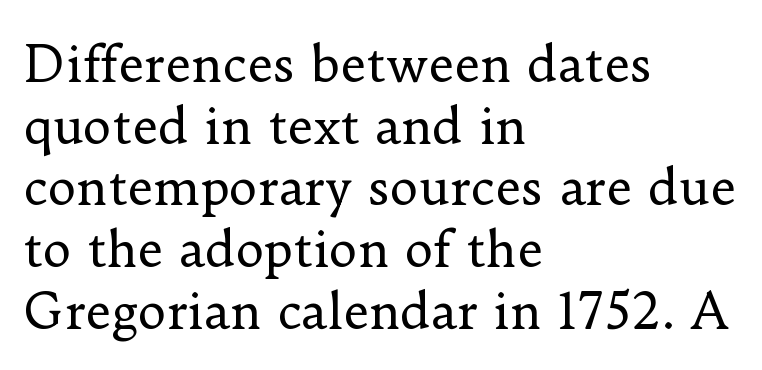
The strokes are not fattened; the text isn't bold. Words float on clear page, feet unadorned. The typography opts for an upright posture over an oblique one. Visually the block forms a straight wall on the left and a jagged coastline on the right.
